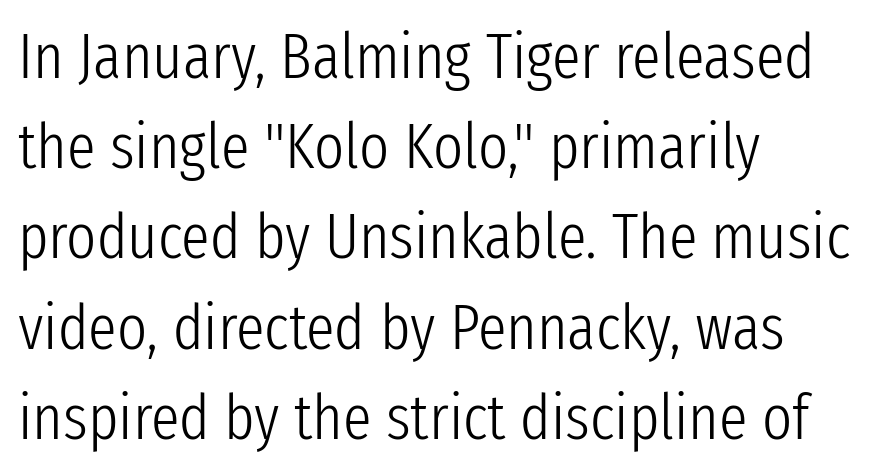
{"serif": "no", "italic": "no", "bold": "no", "weight": "light", "width": "condensed", "stroke_contrast": "low", "x_height": "medium", "monospaced": "no", "underline": "no", "align": "left", "line_spacing": "normal", "line_spacing_ratio": 1.41, "letter_spacing": "normal", "letter_spacing_em": 0.0, "glyph_px": 64}
